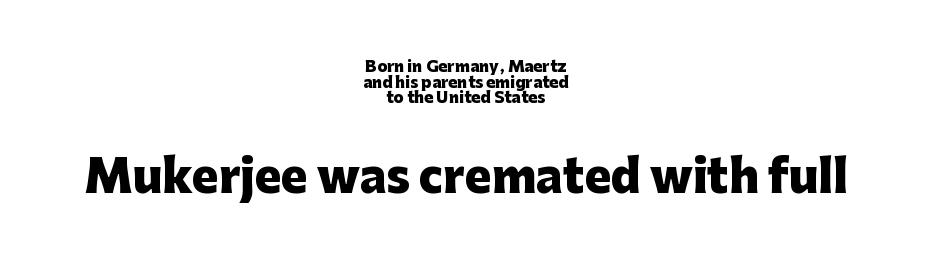
Q: Is the text bold? A: Yes.
Q: Is the text italic (slanted)? A: No, it is upright.
Q: Is the typeface a serif or a sans-serif typeface? A: Sans-serif.
Q: Is the text underlined? A: No.
Q: How is the paragraph aligned? A: Centered.
Q: Is the spacing between letters normal or unusually wide? A: Normal.
Q: Is the spacing between lines tight, normal or loose? A: Tight.
Q: Which block of text is set in a larger size, the first (top) or the second (bottom)? A: The second (bottom) one.
Q: Width (condensed, normal, or wide)? A: Normal.
Q: Stroke contrast? A: Low.
Q: x-height? A: Medium.
Q: Monospaced? A: No.
